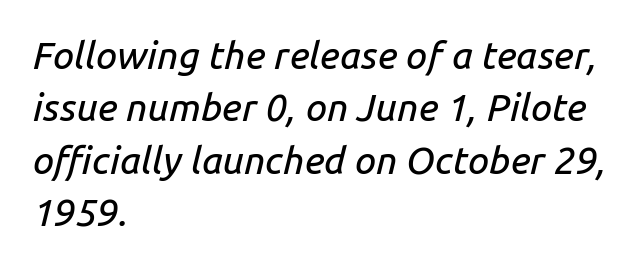
The rag falls on the right side of this text block. Lines of text with bare space underneath. Between one letter and the next there's only the usual sliver of space. Think of a printed novel: that variable character pitch is what you see here. A typesetter would call this leading conventional body-copy spacing.
